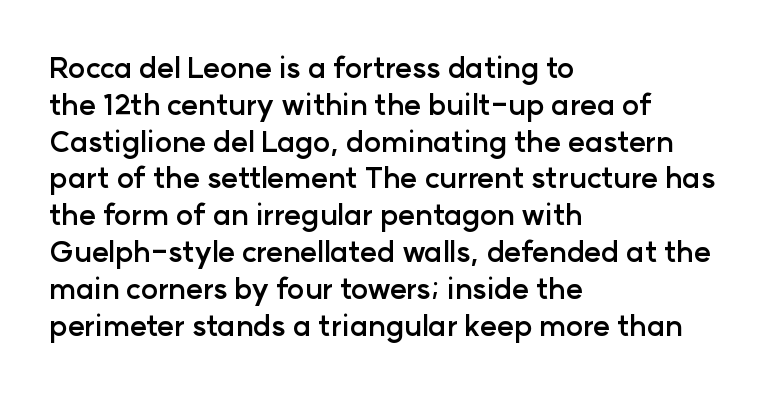
The image shows 29 px semibold sans-serif type, upright; set left-aligned, normal line spacing (1.27x), normal letter spacing, not underlined; low stroke contrast and a medium x-height.
